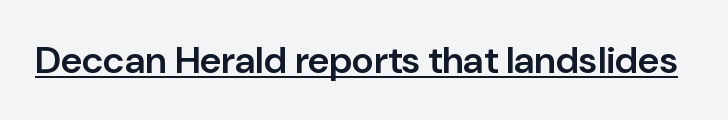
Ordinary non-slanted type is in use. Firm but not heavy-handed strokes: this text is semibold. The text was rendered using a sans face with plain stroke endings. The rendering uses natural spacing where letterforms have individual widths. Each word holds together tightly as a unit, with standard inter-letter gaps. Does a line run under the words? Yes, clearly.
